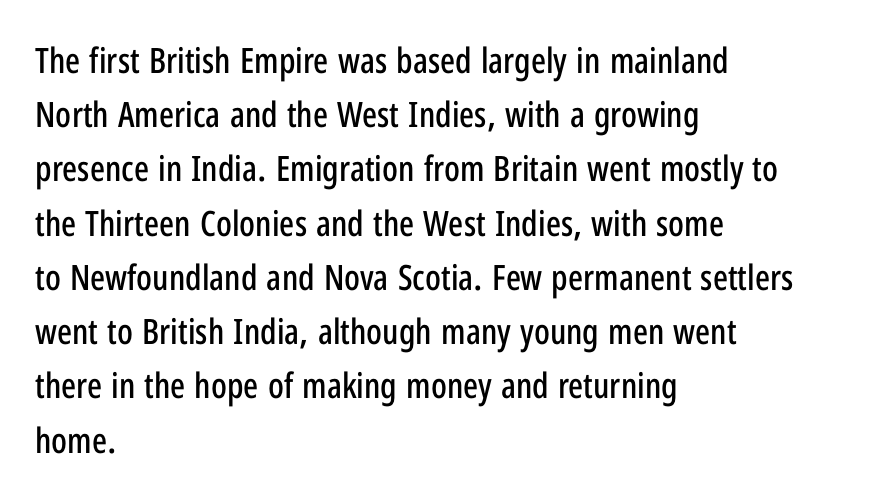
{"serif": "no", "italic": "no", "width": "condensed", "stroke_contrast": "low", "x_height": "medium", "monospaced": "no", "underline": "no", "align": "left", "line_spacing": "normal", "line_spacing_ratio": 1.55, "letter_spacing": "normal", "letter_spacing_em": 0.0, "glyph_px": 35}
